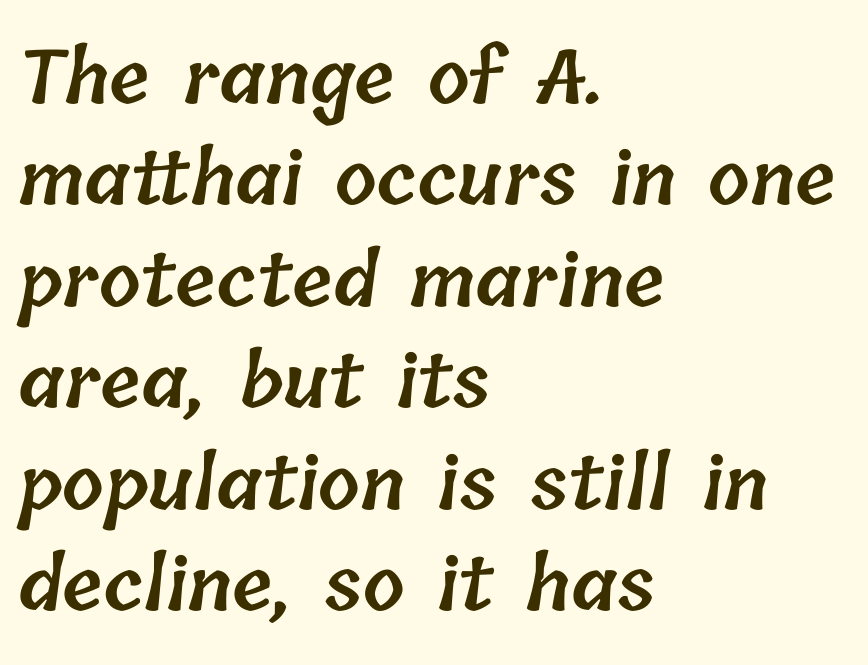
On the weight axis this lands at semibold, roughly 600. Quick note: underline off. Alignment: flush left. Short note: letters normally spaced.
